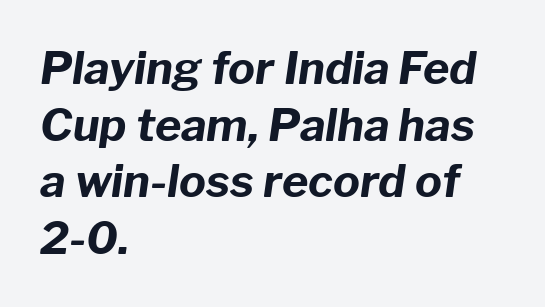
Does the lettering tilt? It does — this is italic. Between one letter and the next there's only the usual sliver of space. Type without underlining. Leftover space on each line is placed entirely after the last word.
